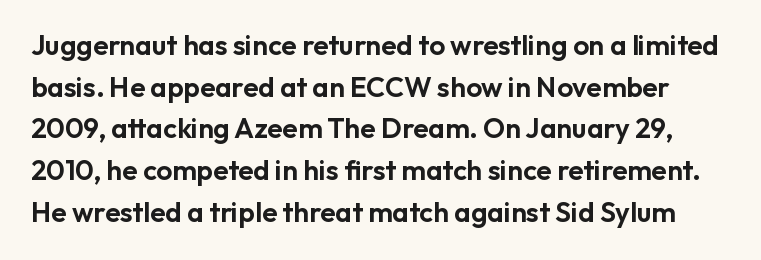
{"serif": "no", "italic": "no", "width": "normal", "stroke_contrast": "low", "x_height": "medium", "monospaced": "no", "underline": "no", "line_spacing": "normal", "line_spacing_ratio": 1.49, "letter_spacing": "normal", "letter_spacing_em": 0.0, "glyph_px": 28}
